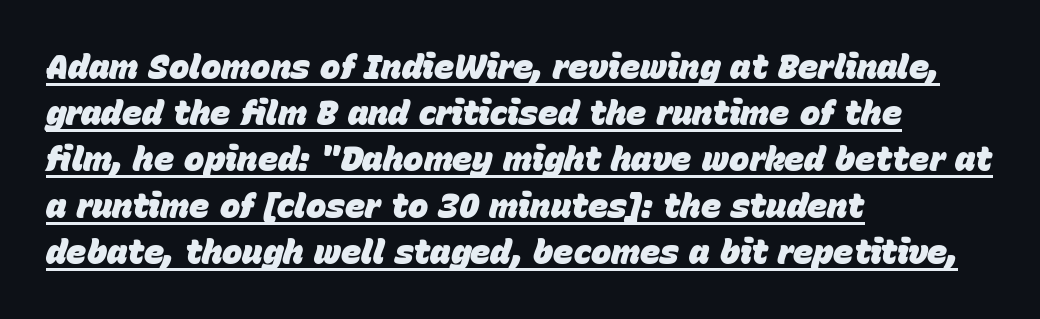
{"italic": "yes", "lean": "right", "slant_degrees": 15, "bold": "yes", "weight": "heavy", "width": "normal", "stroke_contrast": "low", "x_height": "large", "monospaced": "no", "underline": "yes", "align": "left", "line_spacing": "normal", "line_spacing_ratio": 1.36, "letter_spacing": "normal", "letter_spacing_em": 0.0, "glyph_px": 34}
